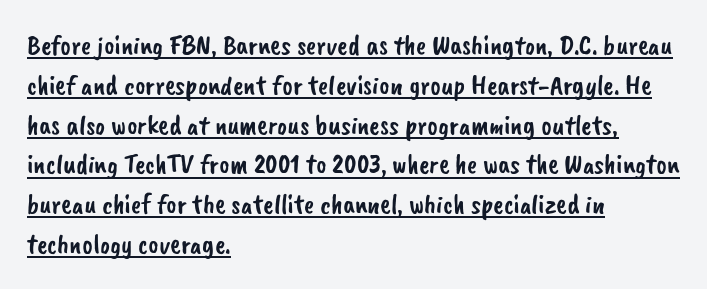
The image shows 28 px sans-serif type; set left-aligned, normal line spacing (1.42x), normal letter spacing, underlined; low stroke contrast and a small x-height.
